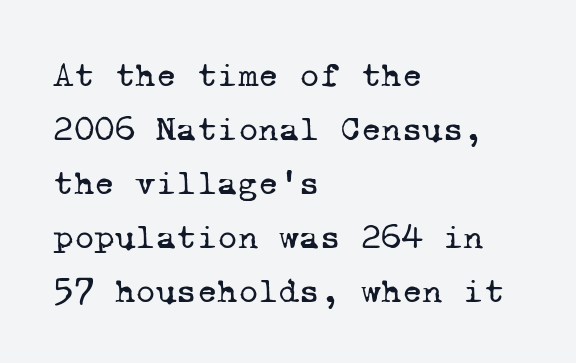
{"serif": "yes", "bold": "no", "weight": "regular", "width": "normal", "stroke_contrast": "low", "x_height": "medium", "monospaced": "yes", "underline": "no", "align": "left", "line_spacing": "normal", "line_spacing_ratio": 1.54, "letter_spacing": "normal", "letter_spacing_em": 0.0, "glyph_px": 35}
